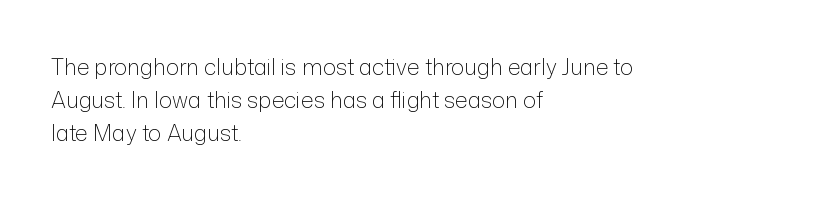
The image shows 22 px text type, upright; set left-aligned, normal line spacing (1.5x), normal letter spacing, not underlined.
